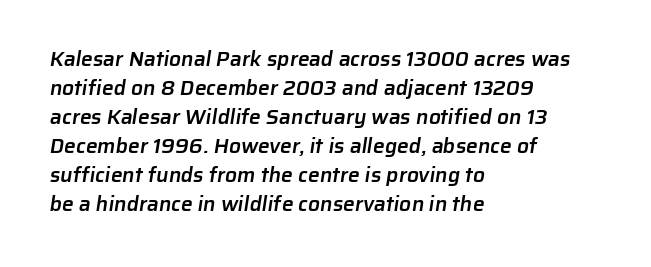
{"bold": "semi", "underline": "no", "align": "left", "line_spacing": "normal", "line_spacing_ratio": 1.38, "letter_spacing": "normal", "letter_spacing_em": 0.0, "glyph_px": 21}
